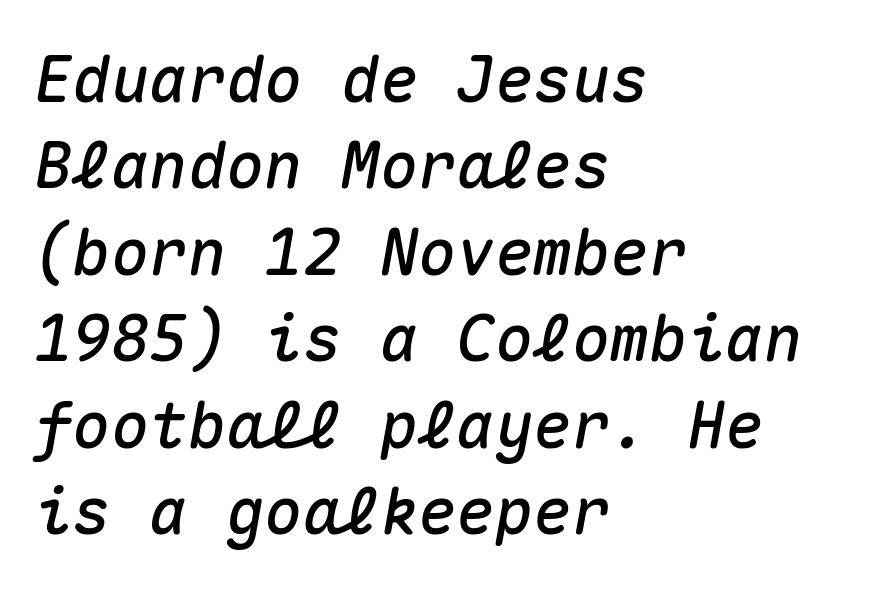
Rule under the text: the space is simply empty. The rendering uses a moderate line-height, typical for paragraphs. Does the copy run flush right? No — it runs flush left. Nobody touched the tracking dial on this one.
